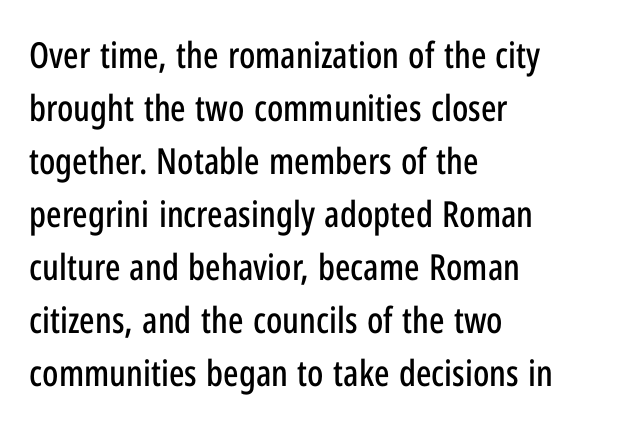
The image shows 36 px condensed sans-serif type, upright; set left-aligned, normal line spacing (1.47x), normal letter spacing, not underlined; low stroke contrast and a medium x-height.
